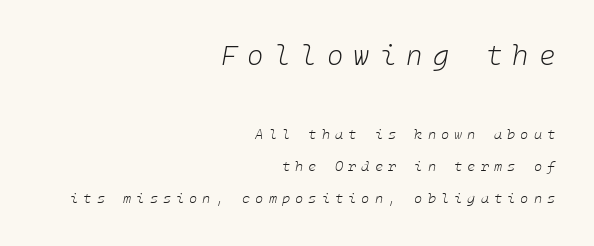
Compared with typical body copy, the letter spacing here is much looser. The whole block is typeset with a tilt. The letterforms sit at book weight or below. Size contrast runs from large at the top to small at the bottom. Nobody drew a line under any word here. A great deal of white space separates one row of letters from the next.
